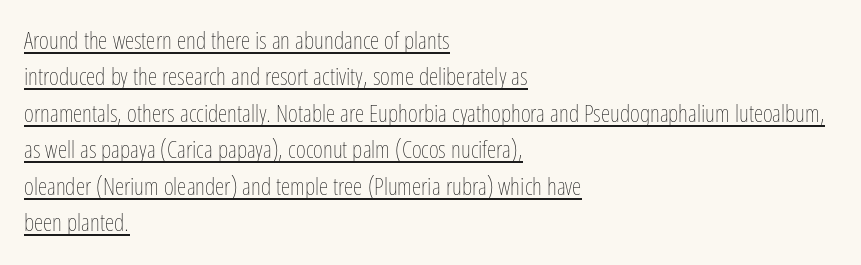
The image shows 24 px text type, upright; set left-aligned, normal line spacing (1.52x), normal letter spacing, underlined.
